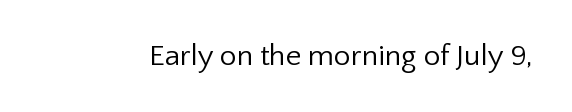
The image shows 30 px regular-weight sans-serif type, upright; set normal letter spacing, not underlined; low stroke contrast and a medium x-height.
